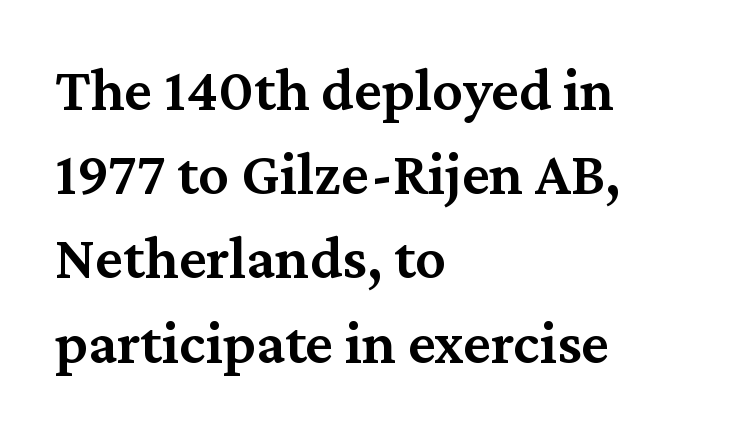
Q: Is the text bold? A: Semi-bold.
Q: Is the text italic (slanted)? A: No, it is upright.
Q: Is the typeface a serif or a sans-serif typeface? A: Serif.
Q: Is the text underlined? A: No.
Q: How is the paragraph aligned? A: Left-aligned.
Q: Is the spacing between letters normal or unusually wide? A: Normal.
Q: Is the spacing between lines tight, normal or loose? A: Normal.
Q: Width (condensed, normal, or wide)? A: Normal.
Q: Stroke contrast? A: Medium.
Q: x-height? A: Medium.
Q: Monospaced? A: No.
